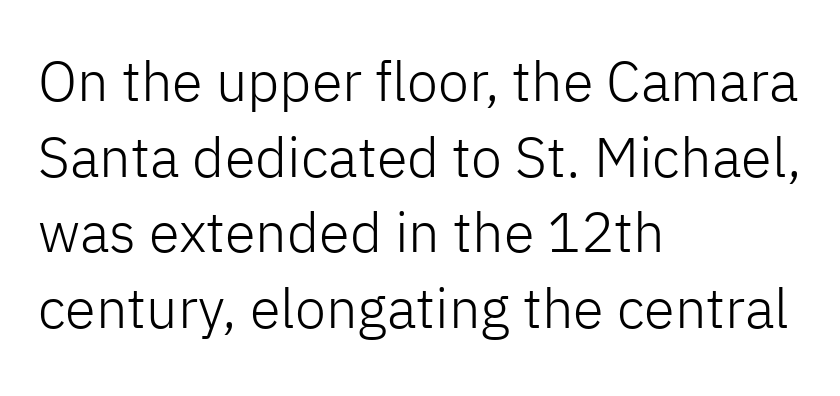
The image shows 56 px light sans-serif type, upright; set left-aligned, normal line spacing (1.35x), normal letter spacing, not underlined; low stroke contrast and a medium x-height.
